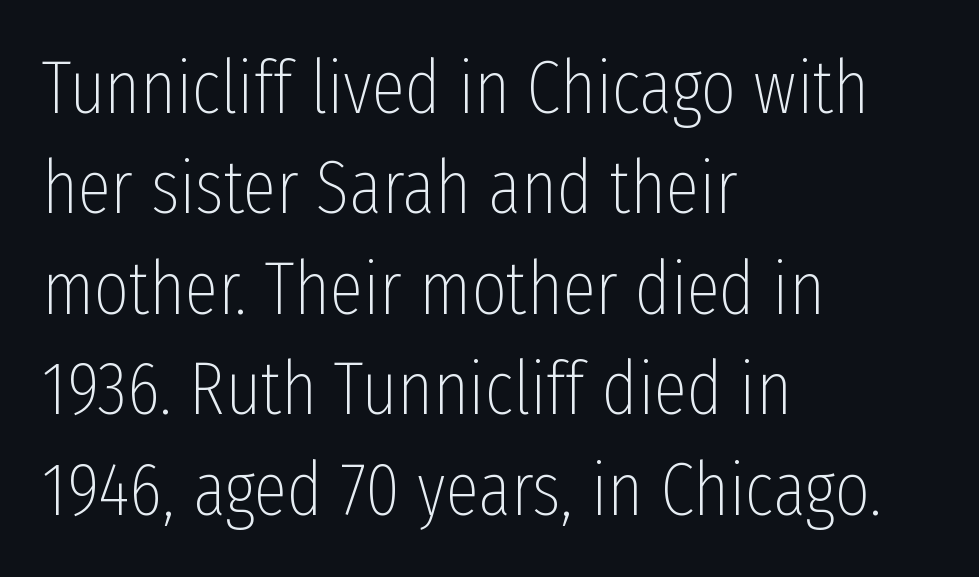
{"serif": "no", "italic": "no", "bold": "no", "weight": "thin", "width": "condensed", "stroke_contrast": "low", "x_height": "medium", "monospaced": "no", "underline": "no", "align": "left", "line_spacing": "normal", "line_spacing_ratio": 1.34, "letter_spacing": "normal", "letter_spacing_em": 0.0, "glyph_px": 75}
